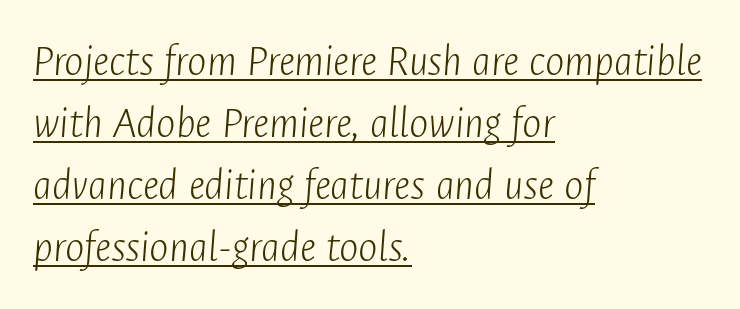
The image shows 46 px light, condensed type, italic (leaning right); set left-aligned, normal line spacing (1.35x), normal letter spacing, underlined; low stroke contrast and a medium x-height.
